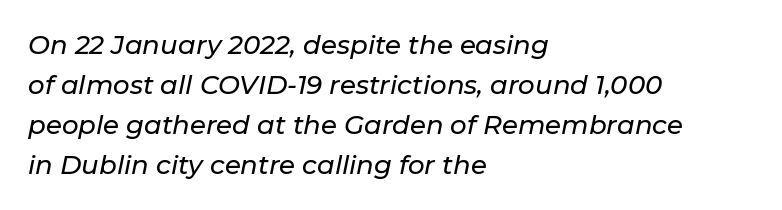
Anything drawn beneath the words? Only blank space. Tracking here is standard; glyphs follow each other at the usual distance. These lines were composed using italics. Students, observe: this is what conventionally led text looks like.
